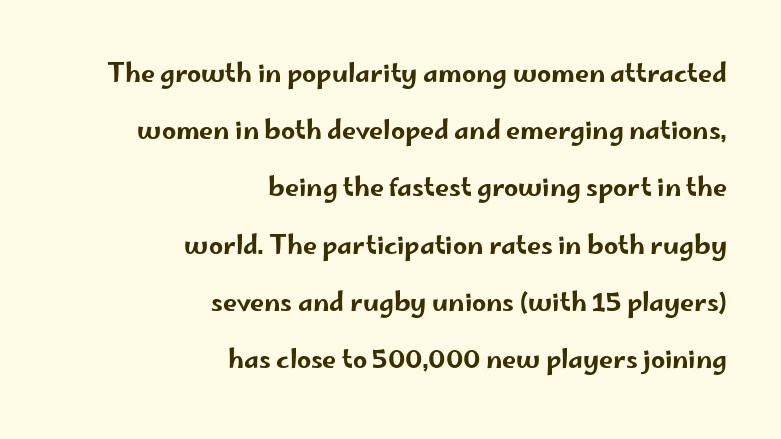
You could fit nearly another row in the gap between these rows. Where is the straight margin? On the right. Every character sits straight up, as roman type does. Glance below the letters and you will spot only blank space.
